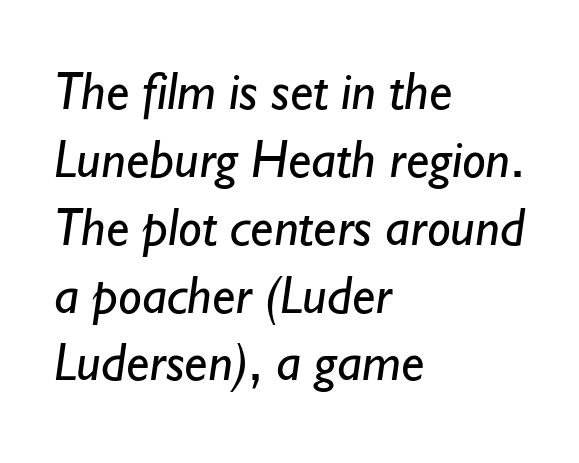
{"serif": "no", "bold": "no", "weight": "regular", "width": "normal", "stroke_contrast": "low", "x_height": "small", "monospaced": "no", "underline": "no", "align": "left", "line_spacing": "normal", "line_spacing_ratio": 1.28, "letter_spacing": "normal", "letter_spacing_em": 0.0, "glyph_px": 53}
